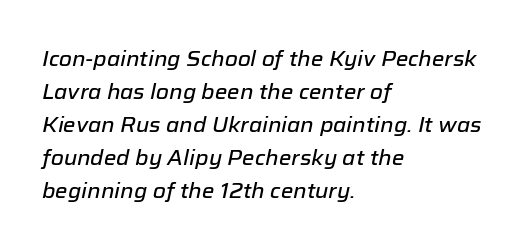
Q: Is the text italic (slanted)? A: Yes, it leans right by about 12 degrees.
Q: Is the text underlined? A: No.
Q: How is the paragraph aligned? A: Left-aligned.
Q: Is the spacing between letters normal or unusually wide? A: Normal.
Q: Is the spacing between lines tight, normal or loose? A: Normal.
